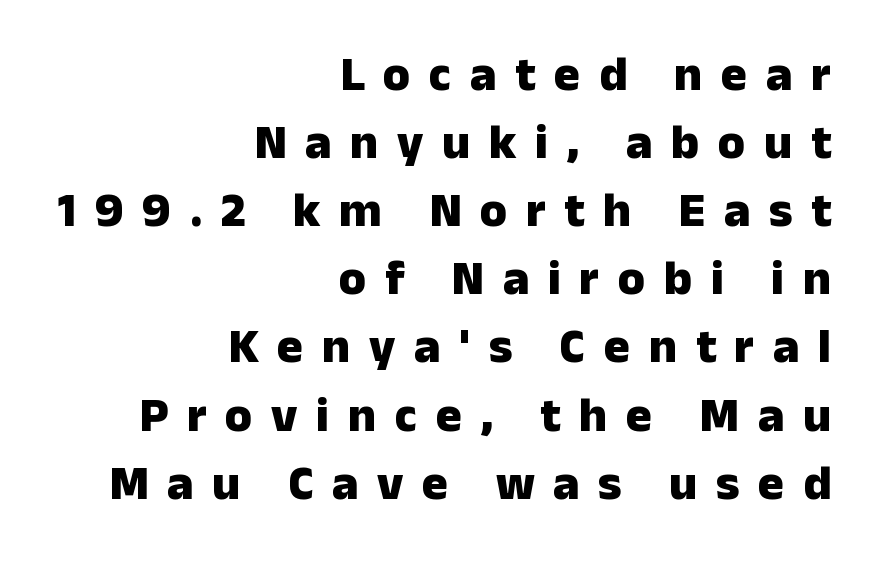
The image shows 49 px heavy sans-serif type, upright; set right-aligned, normal line spacing (1.39x), unusually wide letter spacing (+0.38 em), not underlined; low stroke contrast and a medium x-height.
